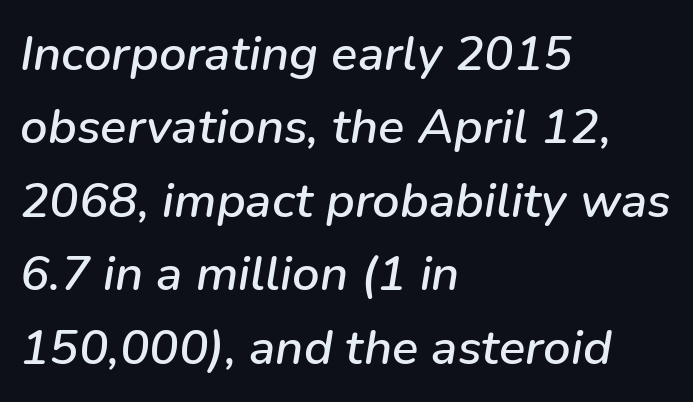
{"italic": "yes", "lean": "right", "slant_degrees": 9, "width": "normal", "stroke_contrast": "low", "x_height": "medium", "monospaced": "no", "underline": "no", "align": "left", "line_spacing": "normal", "line_spacing_ratio": 1.5, "letter_spacing": "normal", "letter_spacing_em": 0.0, "glyph_px": 49}
